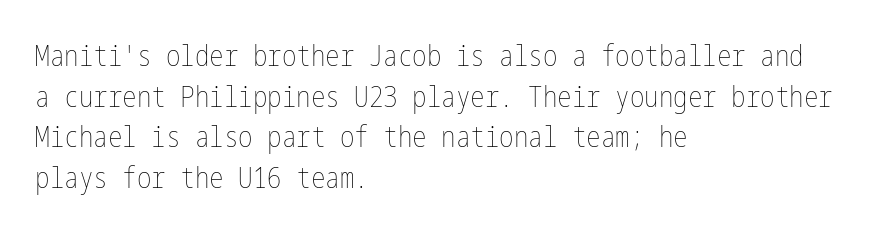
{"italic": "no", "bold": "no", "weight": "thin", "width": "condensed", "stroke_contrast": "low", "x_height": "medium", "underline": "no", "align": "left", "line_spacing": "normal", "line_spacing_ratio": 1.4, "letter_spacing": "normal", "letter_spacing_em": 0.0, "glyph_px": 29}
